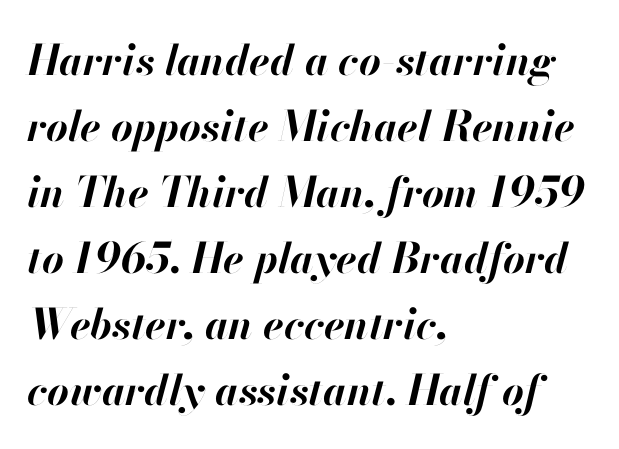
Words float on clear page, feet unadorned. Italic: yes, the glyphs are oblique. I'd describe the lettering as bold — thick and assertive. If you measured baseline to baseline, you'd find a middling distance. Horizontal alignment here is leftward, the default for most running prose. Think of a printed novel: that variable character pitch is what you see here.
